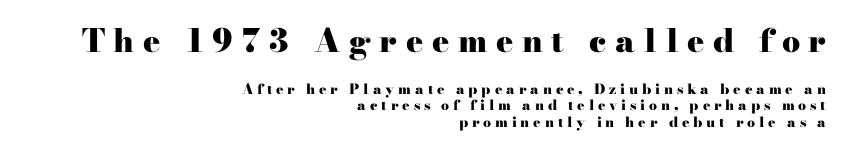
Size hierarchy here favors the leading block over the trailing one. The letters advance in unequal steps, a hallmark of proportional type. The lines in this sample share a right terminus and differ only in where they begin. Words float on clear page, feet unadorned. Look at the stroke-to-counter ratio: heavy, a bold. Words appear elongated and porous because spacing is wide.
